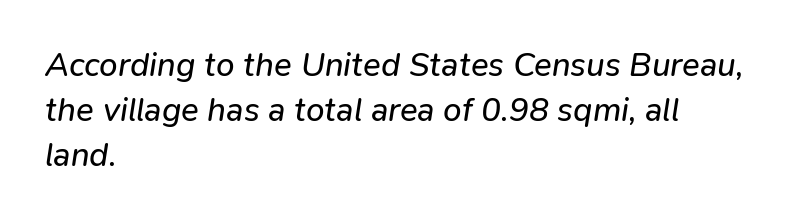
The image shows 33 px regular-weight type, italic (leaning right); set left-aligned, normal line spacing (1.37x), normal letter spacing, not underlined; low stroke contrast and a medium x-height.
